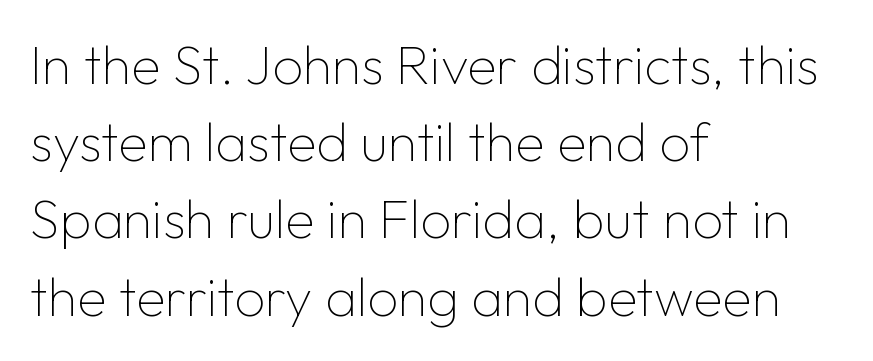
The image shows 54 px thin sans-serif type, upright; set left-aligned, normal line spacing (1.43x), normal letter spacing, not underlined; low stroke contrast and a medium x-height.
